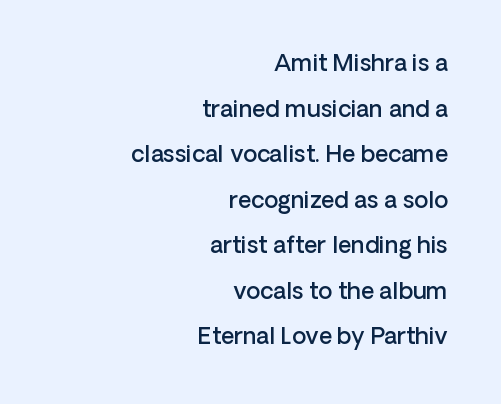
Typographic density is moderately raised because the face is semibold. Typeset ragged left — the right edge is the straight one. Tall strokes in this sample are plumb rather than angled. Inter-character spacing is left at the font's built-in metrics. Underline: absent. Horizontal bands of white between lines are thick stripes.
